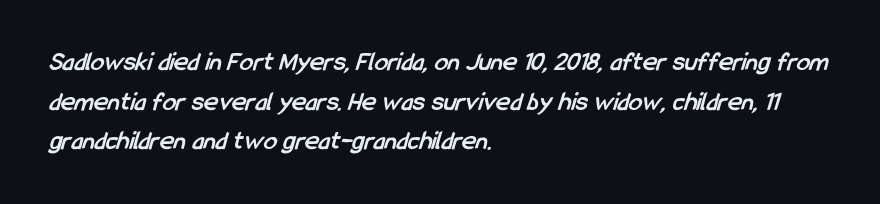
Q: Is the text bold? A: Yes.
Q: Is the text underlined? A: No.
Q: How is the paragraph aligned? A: Left-aligned.
Q: Is the spacing between letters normal or unusually wide? A: Normal.
Q: Is the spacing between lines tight, normal or loose? A: Normal.
